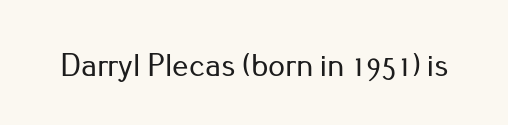
A typesetter would call this proportional, since set widths differ per character. The specimen omits any rule beneath the text block's lines. The letterforms sit shoulder to shoulder at normal distance. The font's upright variant was chosen for this text. The letters carry no serifs — their stems end cleanly without finishing strokes.
